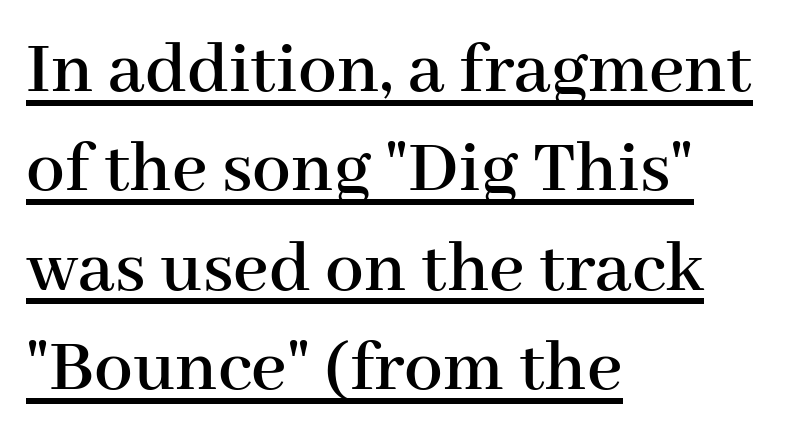
The type is set solid horizontally, with unmodified tracking. The passage shown is typed in a proportional face where columns would drift. Old-style or modern, the face here clearly has serifs. Underlining? Definitely there. These lines stack with their left ends in a neat column. Unlike italic type, these characters show no tilt at all.
